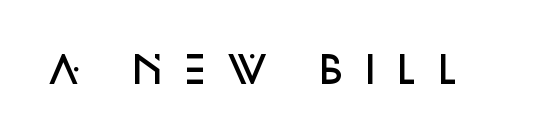
The image shows 37 px semibold sans-serif type, upright; set unusually wide letter spacing (+0.33 em), not underlined; low stroke contrast and a large x-height.
